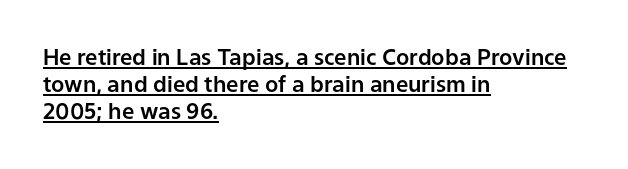
The image shows 22 px text type, upright; set left-aligned, line spacing 1.23x, normal letter spacing, underlined.
